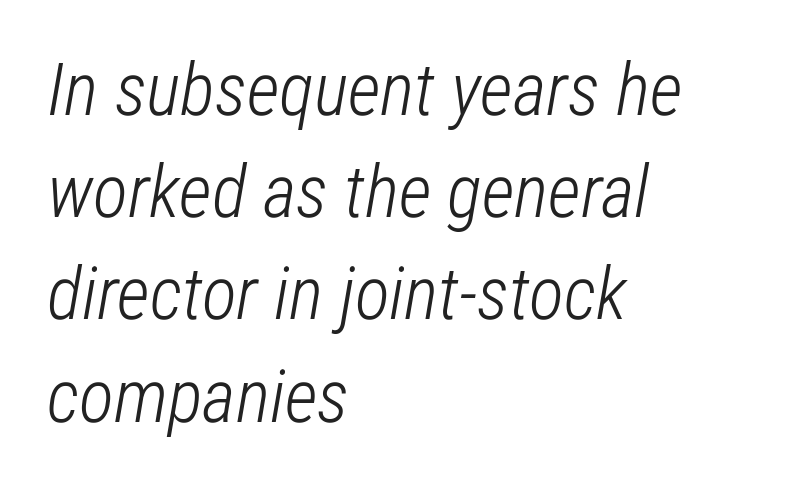
Q: Is the text bold? A: No.
Q: Is the text italic (slanted)? A: Yes, it leans right by about 12 degrees.
Q: Is the text underlined? A: No.
Q: How is the paragraph aligned? A: Left-aligned.
Q: Is the spacing between letters normal or unusually wide? A: Normal.
Q: Is the spacing between lines tight, normal or loose? A: Normal.
Q: Width (condensed, normal, or wide)? A: Condensed.
Q: Stroke contrast? A: Low.
Q: x-height? A: Medium.
Q: Monospaced? A: No.
